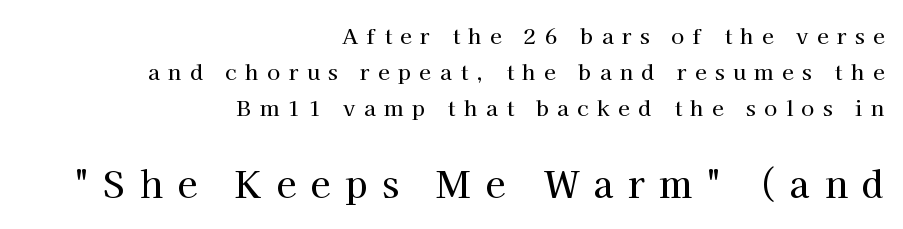
Right-aligned paragraph, ragged on the left. This sample has the flowing, uneven cadence of proportional lettering. Check under the words: just untouched page. Examine the stroke ends and you'll spot serifs. A student would notice the bottom passage is typeset larger than what precedes it. Designer's note — italics off, roman on.
